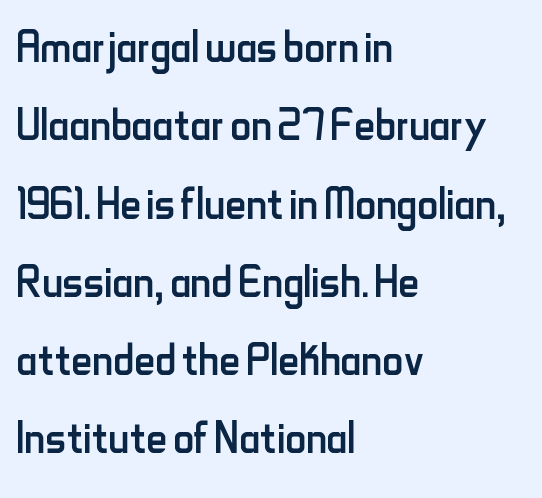
The passage shown has conventional tracking throughout. If you drew a ruler down the left edge, every line would touch it. Type style note: lacks serifs. Check under the words: just untouched page. Style check: upright.
